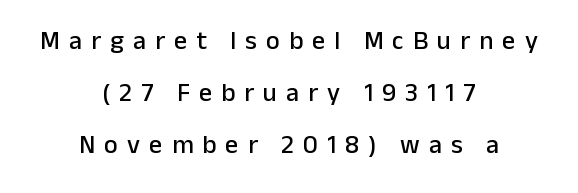
The image shows 26 px text type, upright; set centered, loose line spacing (2.0x), unusually wide letter spacing (+0.35 em), not underlined.
